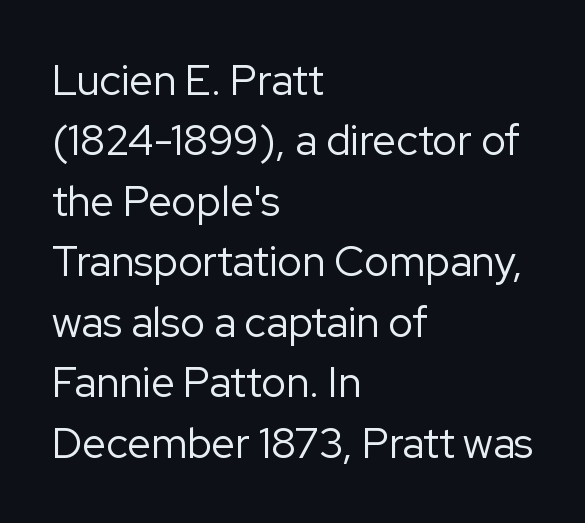
{"serif": "no", "italic": "no", "bold": "no", "weight": "regular", "width": "normal", "stroke_contrast": "low", "x_height": "medium", "monospaced": "no", "underline": "no", "align": "left", "line_spacing": "normal", "line_spacing_ratio": 1.44, "letter_spacing": "normal", "letter_spacing_em": 0.0, "glyph_px": 42}
